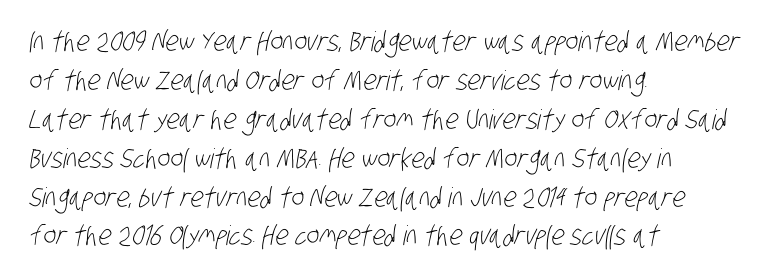
The image shows 27 px text type; set left-aligned, normal line spacing (1.44x), normal letter spacing, not underlined.
